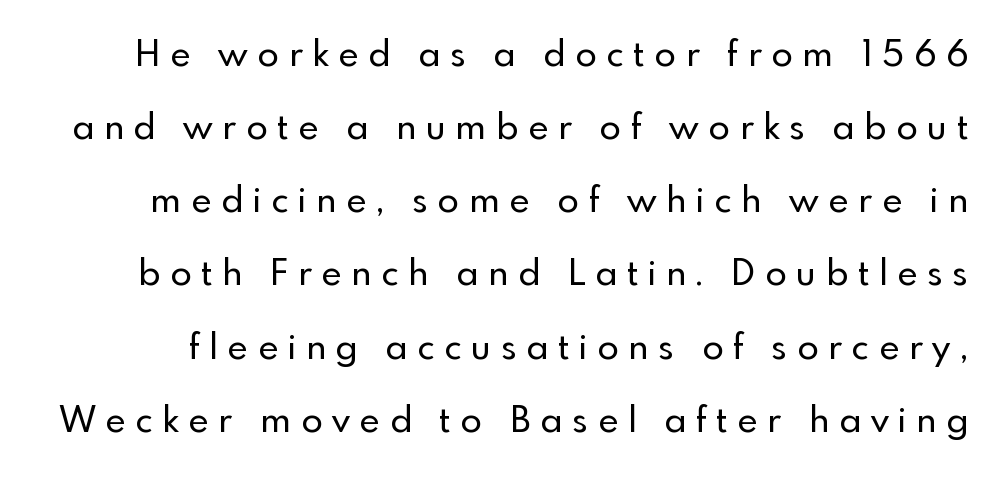
The image shows 35 px sans-serif type, upright; set loose line spacing (2.09x), unusually wide letter spacing (+0.28 em), not underlined; a small x-height.
